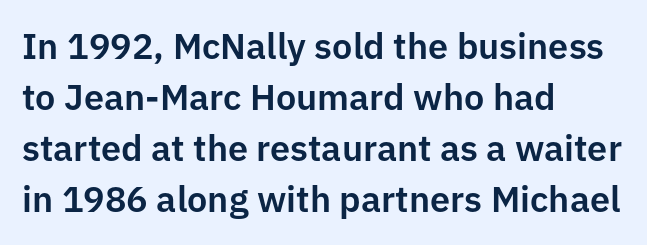
{"serif": "no", "italic": "no", "width": "normal", "stroke_contrast": "low", "x_height": "medium", "monospaced": "no", "underline": "no", "align": "left", "line_spacing": "normal", "line_spacing_ratio": 1.42, "letter_spacing": "normal", "letter_spacing_em": 0.0, "glyph_px": 36}
